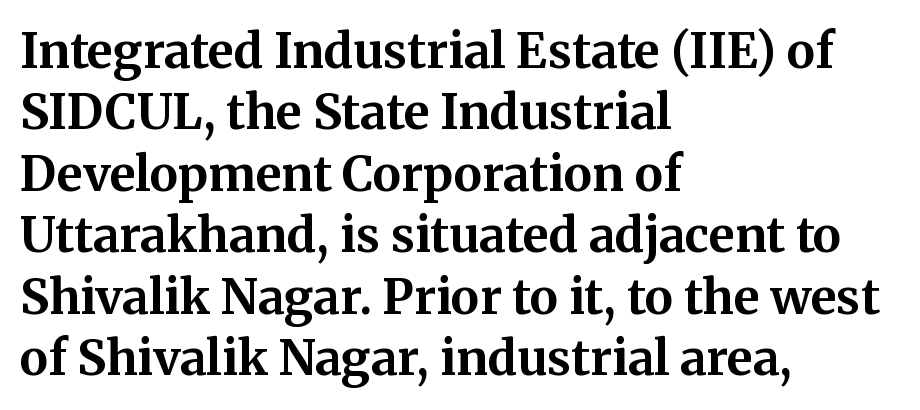
The image shows 48 px bold serif type, upright; set left-aligned, normal line spacing (1.28x), normal letter spacing, not underlined; medium stroke contrast and a medium x-height.
